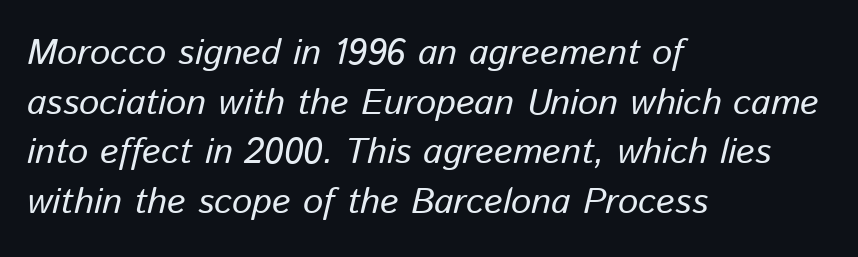
Glyph-to-glyph distance matches everyday printed text. The glyphs are unaccompanied by any horizontal stroke below them. When letters slant like this, we call the style italic. All the whitespace from short lines collects on the right.
